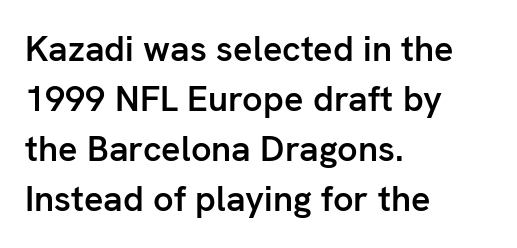
{"serif": "no", "italic": "no", "bold": "semi", "weight": "semibold", "width": "normal", "stroke_contrast": "low", "x_height": "medium", "monospaced": "no", "underline": "no", "align": "left", "line_spacing": "normal", "line_spacing_ratio": 1.39, "letter_spacing": "normal", "letter_spacing_em": 0.0, "glyph_px": 36}
